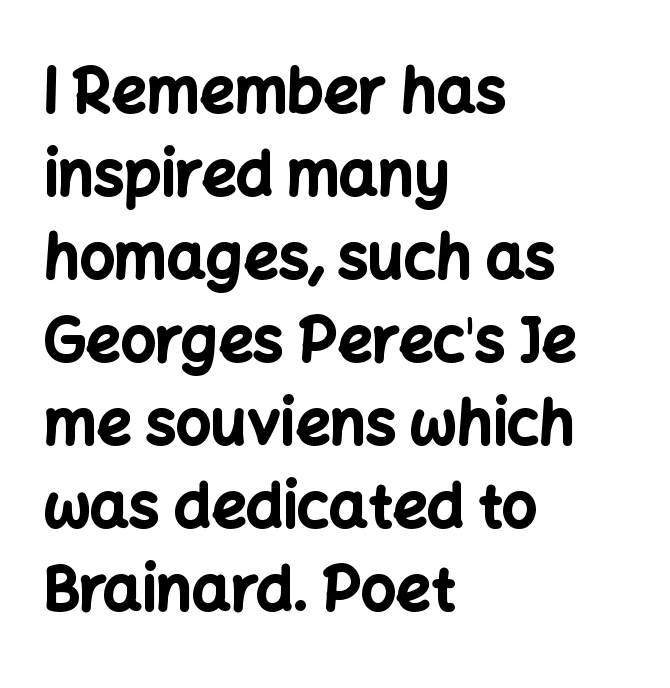
Q: Is the text bold? A: Yes.
Q: Is the text italic (slanted)? A: No, it is upright.
Q: Is the typeface a serif or a sans-serif typeface? A: Sans-serif.
Q: Is the text underlined? A: No.
Q: How is the paragraph aligned? A: Left-aligned.
Q: Is the spacing between letters normal or unusually wide? A: Normal.
Q: Is the spacing between lines tight, normal or loose? A: Normal.
Q: Width (condensed, normal, or wide)? A: Normal.
Q: Stroke contrast? A: Low.
Q: x-height? A: Medium.
Q: Monospaced? A: No.
